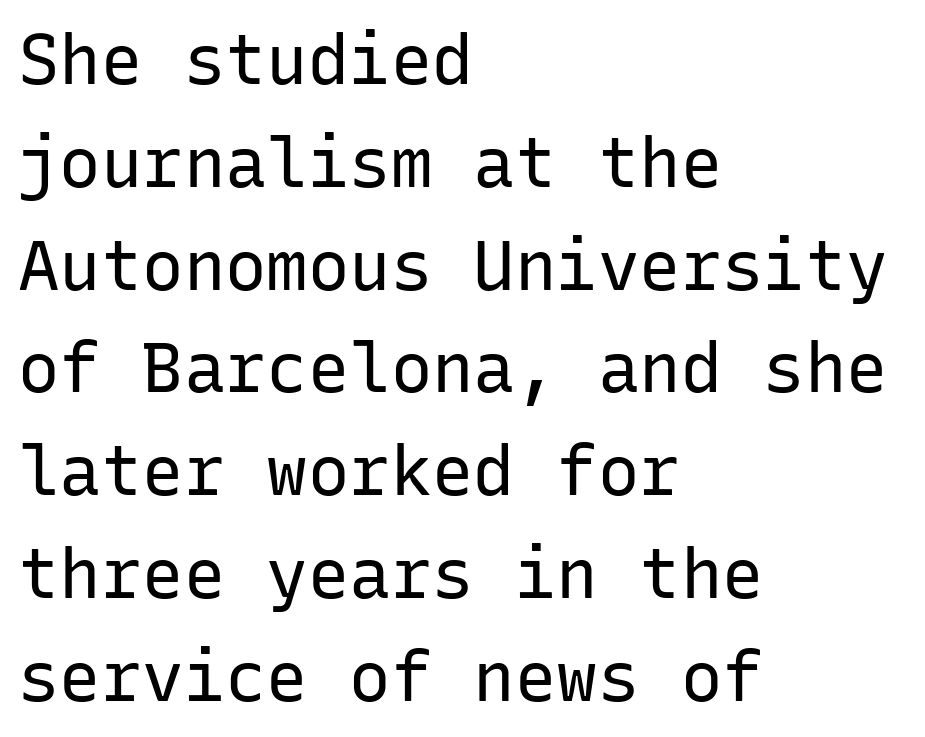
Note the uniform advance width — an 'i' takes as much space as an 'm'. These lines are composed in type without serifs. The area under the type is left untouched. You can tell it's not italic because the verticals are truly vertical. Weight: regular or lighter. The passage is arranged the way most books set body copy — flush left.
